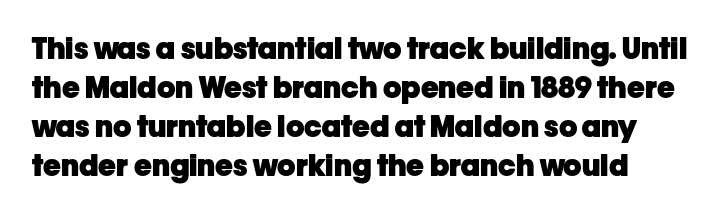
Q: Is the text bold? A: Yes.
Q: Is the text italic (slanted)? A: No, it is upright.
Q: Is the typeface a serif or a sans-serif typeface? A: Sans-serif.
Q: Is the text underlined? A: No.
Q: Is the spacing between letters normal or unusually wide? A: Normal.
Q: Is the spacing between lines tight, normal or loose? A: Normal.
Q: Width (condensed, normal, or wide)? A: Normal.
Q: Stroke contrast? A: Low.
Q: x-height? A: Medium.
Q: Monospaced? A: No.
